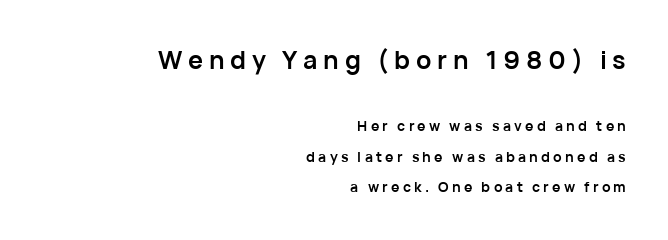
Chunky letters — that's bold for sure. Someone cranked the tracking dial way up on this one. You get the large type first, then a drop to smaller type. Does the copy run flush right? Yes — the right margin is perfectly even.
